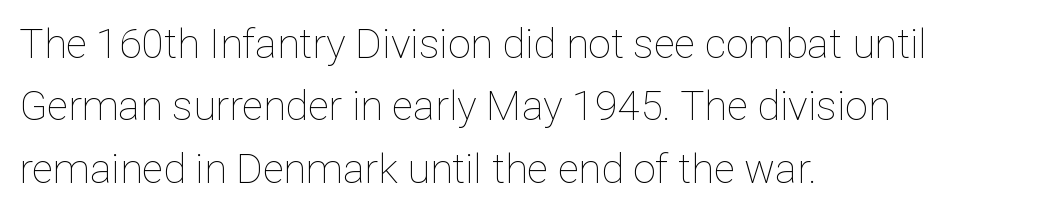
Leading: standard. Each letter keeps its own natural width here, so spacing adapts to shape. This rendering uses left alignment, leaving the right contour irregular. The typeface has the unassuming heft of standard copy or less. Between one letter and the next there's only the usual sliver of space. The baseline area is clear.
